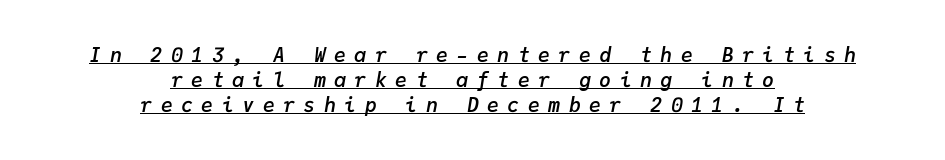
{"italic": "yes", "lean": "right", "slant_degrees": 9, "bold": "semi", "underline": "yes", "align": "center", "line_spacing_ratio": 1.24, "letter_spacing": "wide", "letter_spacing_em": 0.42, "glyph_px": 20}
